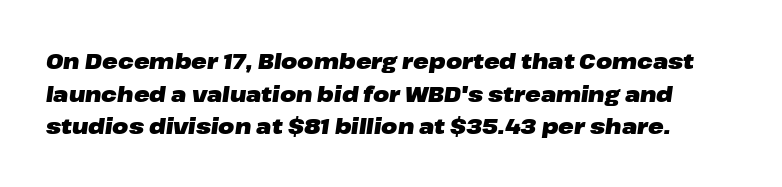
{"italic": "yes", "lean": "right", "slant_degrees": 8, "bold": "yes", "underline": "no", "line_spacing": "normal", "line_spacing_ratio": 1.55, "letter_spacing": "normal", "letter_spacing_em": 0.0, "glyph_px": 21}
